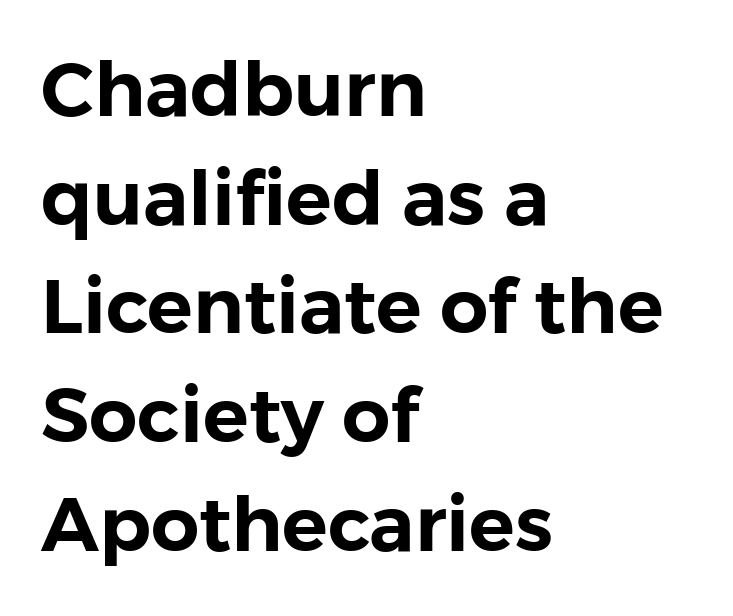
The image shows 76 px sans-serif type, upright; set left-aligned, normal line spacing (1.43x), normal letter spacing, not underlined; low stroke contrast and a medium x-height.
